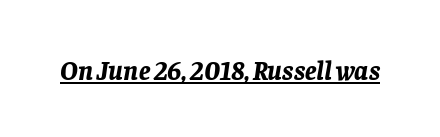
The image shows 27 px bold type, italic (leaning right); set normal letter spacing, underlined.
